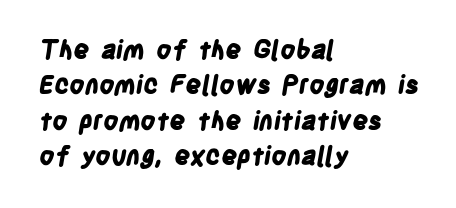
{"bold": "yes", "underline": "no", "align": "left", "line_spacing": "normal", "line_spacing_ratio": 1.42, "letter_spacing": "normal", "letter_spacing_em": 0.0, "glyph_px": 25}
